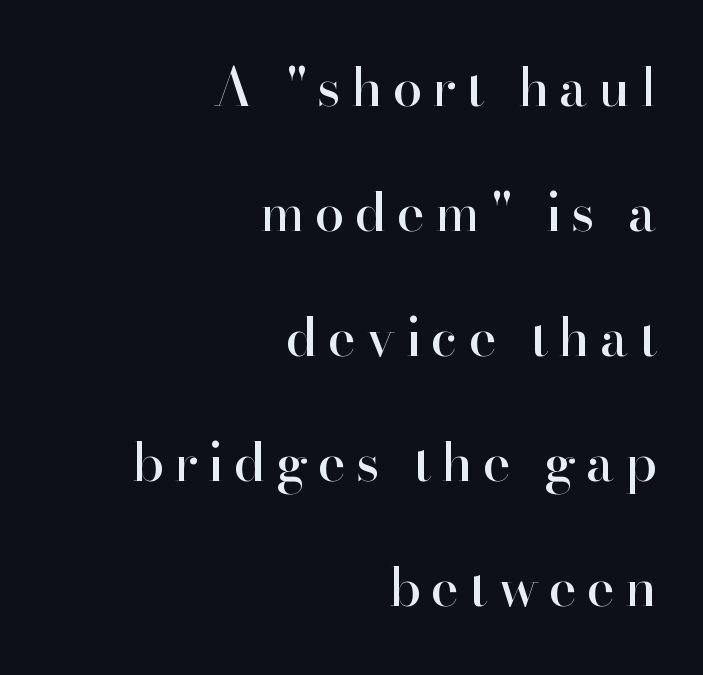
{"serif": "yes", "italic": "no", "width": "normal", "stroke_contrast": "high", "x_height": "small", "monospaced": "no", "underline": "no", "align": "right", "line_spacing": "loose", "line_spacing_ratio": 2.36, "glyph_px": 53}
